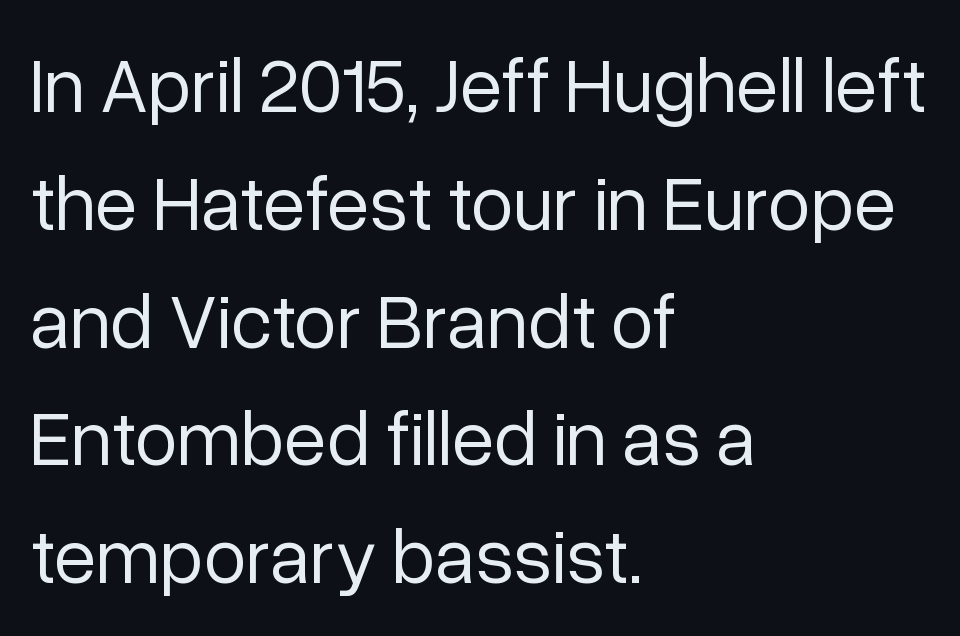
Q: Is the text bold? A: No.
Q: Is the text italic (slanted)? A: No, it is upright.
Q: Is the typeface a serif or a sans-serif typeface? A: Sans-serif.
Q: Is the text underlined? A: No.
Q: How is the paragraph aligned? A: Left-aligned.
Q: Is the spacing between letters normal or unusually wide? A: Normal.
Q: Is the spacing between lines tight, normal or loose? A: Normal.
Q: Width (condensed, normal, or wide)? A: Normal.
Q: Stroke contrast? A: Low.
Q: x-height? A: Medium.
Q: Monospaced? A: No.
